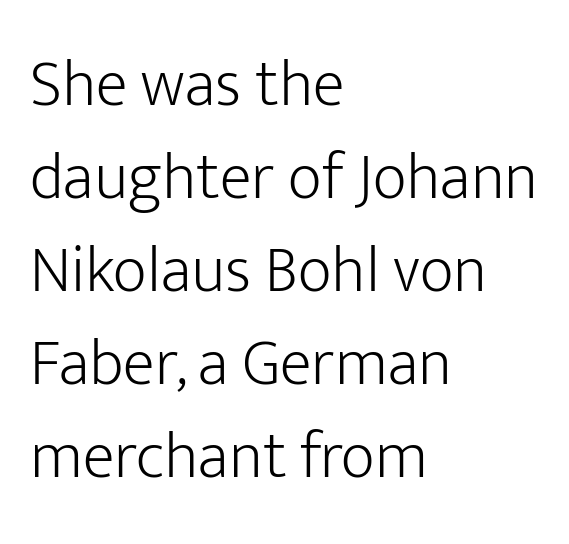
{"serif": "no", "italic": "no", "bold": "no", "weight": "light", "width": "normal", "stroke_contrast": "low", "x_height": "medium", "monospaced": "no", "underline": "no", "align": "left", "line_spacing": "normal", "line_spacing_ratio": 1.41, "letter_spacing": "normal", "letter_spacing_em": 0.0, "glyph_px": 66}
